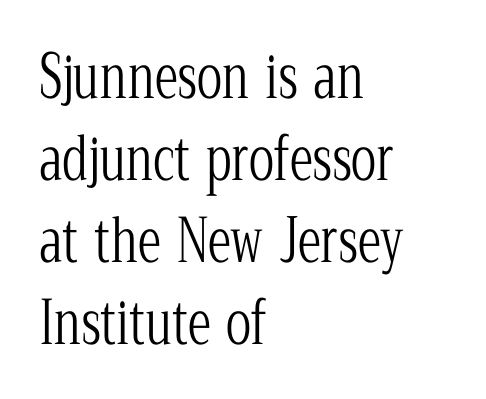
Stroke terminals: seriffed. A normal amount of white space separates one row of letters from the next. Is this a heavy cut? Hardly; it is regular or lighter. A roman cut, with each character standing at attention. Honestly, the letter spacing is just normal — you wouldn't notice it.
